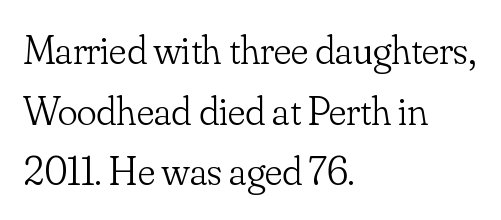
The image shows 41 px light serif type, upright; set left-aligned, normal line spacing (1.48x), normal letter spacing, not underlined; low stroke contrast and a small x-height.
